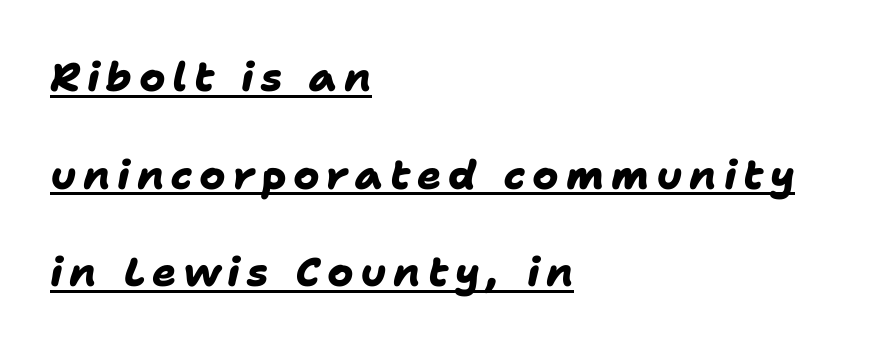
{"serif": "no", "bold": "yes", "weight": "heavy", "width": "normal", "stroke_contrast": "low", "x_height": "medium", "monospaced": "no", "underline": "yes", "align": "left", "line_spacing": "loose", "line_spacing_ratio": 2.44, "glyph_px": 40}
